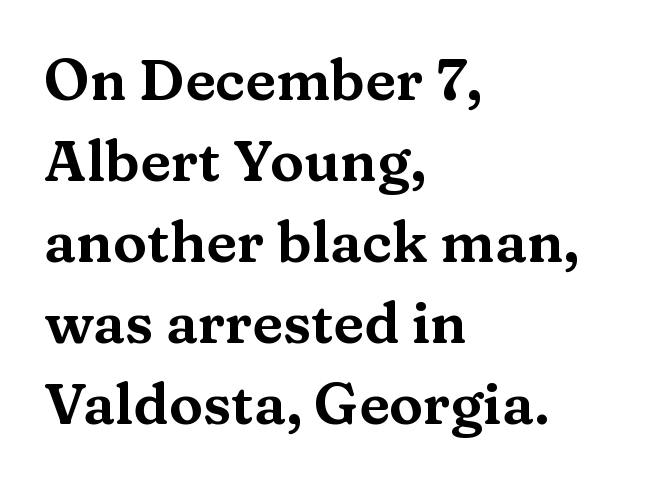
The image shows 57 px wide serif type, upright; set left-aligned, normal line spacing (1.42x), normal letter spacing, not underlined; medium stroke contrast and a medium x-height.
